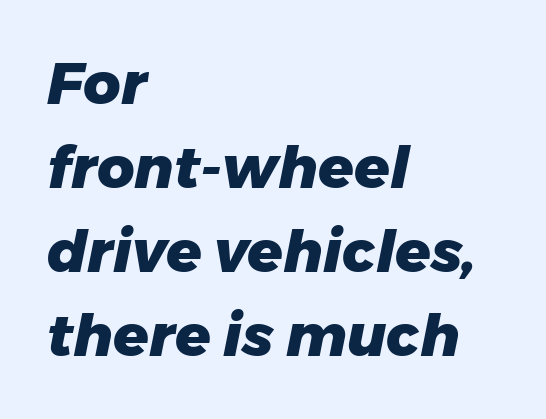
Q: Is the text bold? A: Yes.
Q: Is the text italic (slanted)? A: Yes, it leans right by about 11 degrees.
Q: Is the text underlined? A: No.
Q: How is the paragraph aligned? A: Left-aligned.
Q: Is the spacing between letters normal or unusually wide? A: Normal.
Q: Is the spacing between lines tight, normal or loose? A: Normal.
Q: Width (condensed, normal, or wide)? A: Normal.
Q: Stroke contrast? A: Low.
Q: x-height? A: Medium.
Q: Monospaced? A: No.
